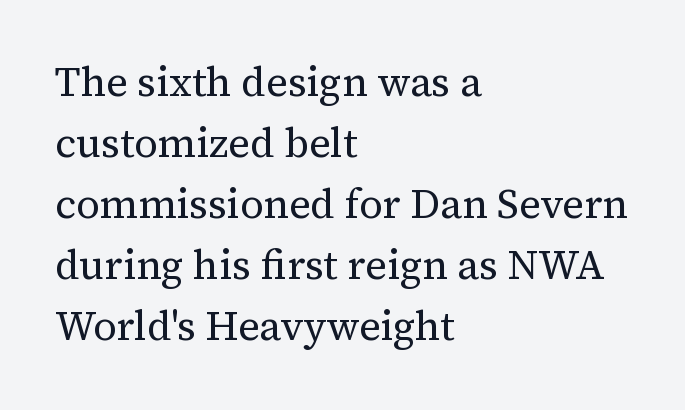
{"serif": "yes", "italic": "no", "bold": "no", "weight": "regular", "width": "normal", "stroke_contrast": "medium", "x_height": "medium", "monospaced": "no", "underline": "no", "align": "left", "line_spacing": "normal", "line_spacing_ratio": 1.49, "letter_spacing": "normal", "letter_spacing_em": 0.0, "glyph_px": 41}
